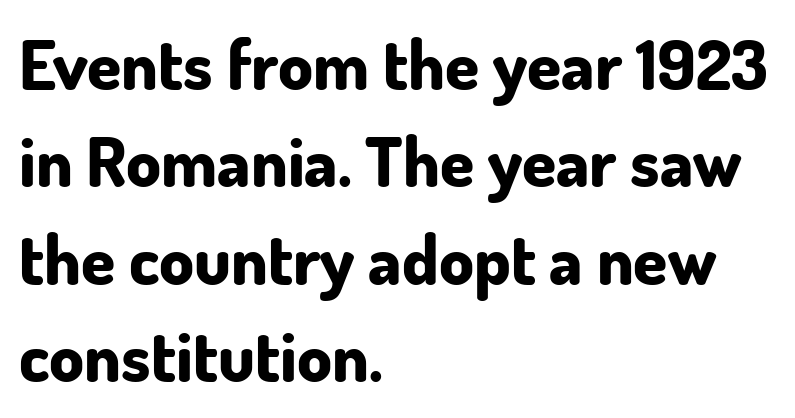
Q: Is the text bold? A: Yes.
Q: Is the text italic (slanted)? A: No, it is upright.
Q: Is the typeface a serif or a sans-serif typeface? A: Sans-serif.
Q: Is the text underlined? A: No.
Q: How is the paragraph aligned? A: Left-aligned.
Q: Is the spacing between letters normal or unusually wide? A: Normal.
Q: Is the spacing between lines tight, normal or loose? A: Normal.
Q: Width (condensed, normal, or wide)? A: Normal.
Q: Stroke contrast? A: Low.
Q: x-height? A: Small.
Q: Monospaced? A: No.
